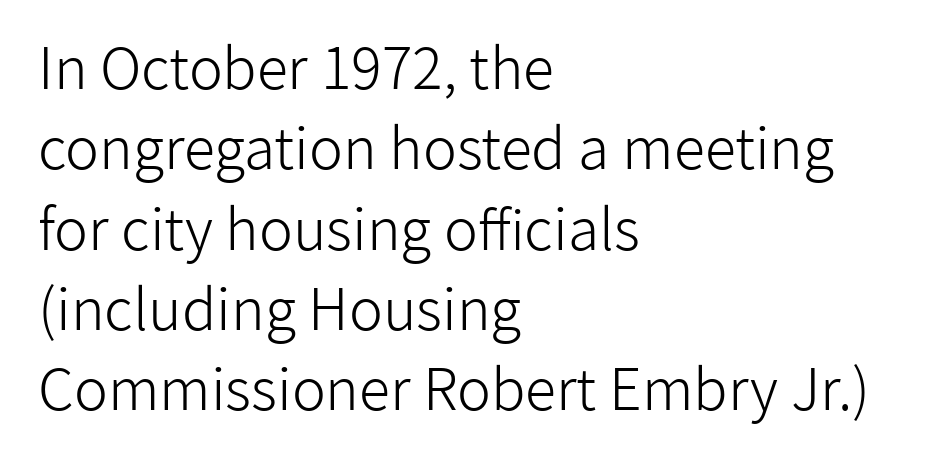
The zone under the glyphs is completely vacant. Do the characters align in a grid? No, the font is proportional. Teacher's note: observe the even left margin — that is flush-left alignment. To sum up the face: it is a sans, with no serifs.
